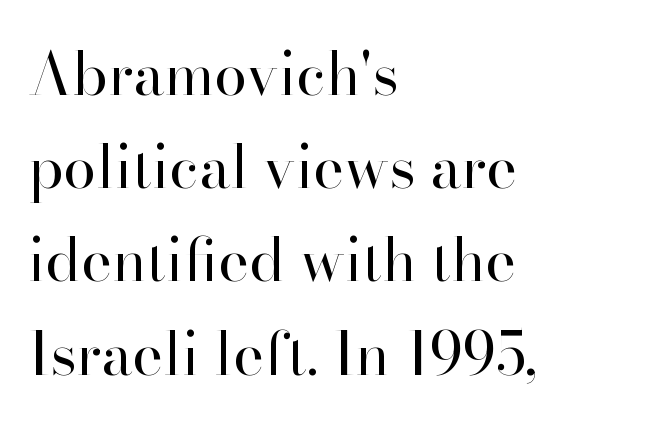
{"serif": "yes", "italic": "no", "bold": "no", "weight": "regular", "width": "normal", "stroke_contrast": "high", "x_height": "small", "monospaced": "no", "underline": "no", "align": "left", "line_spacing": "normal", "line_spacing_ratio": 1.58, "letter_spacing": "normal", "letter_spacing_em": 0.0, "glyph_px": 59}
